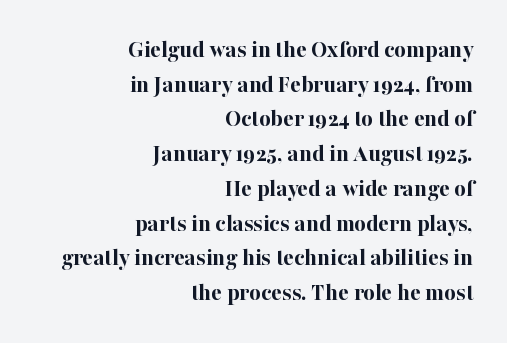
I'd describe the lettering as bold — thick and assertive. Style check: upright. Typeset ragged left — the right edge is the straight one. This sample keeps an unexceptional amount of space between lines.
